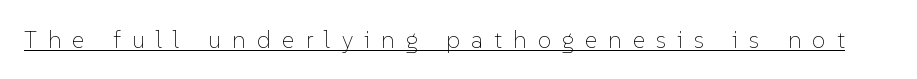
Q: Is the text bold? A: No.
Q: Is the text italic (slanted)? A: No, it is upright.
Q: Is the text underlined? A: Yes.
Q: Is the spacing between letters normal or unusually wide? A: Unusually wide.
